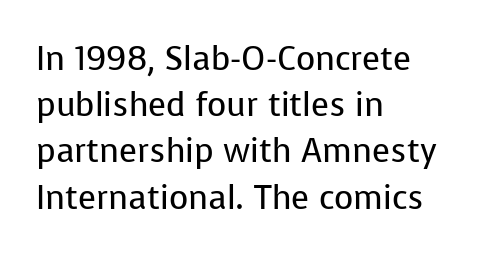
Q: Is the text bold? A: No.
Q: Is the text italic (slanted)? A: No, it is upright.
Q: Is the typeface a serif or a sans-serif typeface? A: Sans-serif.
Q: Is the text underlined? A: No.
Q: How is the paragraph aligned? A: Left-aligned.
Q: Is the spacing between letters normal or unusually wide? A: Normal.
Q: Is the spacing between lines tight, normal or loose? A: Normal.
Q: Width (condensed, normal, or wide)? A: Normal.
Q: Stroke contrast? A: Low.
Q: x-height? A: Medium.
Q: Monospaced? A: No.
